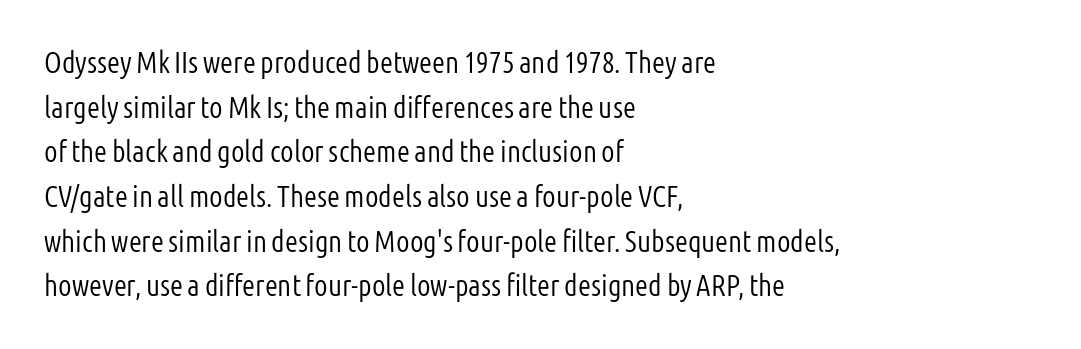
How would I describe the line gaps? Plain and ordinary. Line starts are locked; line ends wander. Counters stay open thanks to moderate or lighter strokes. The tracking reads as untouched default to a designer's eye. The letters advance in unequal steps, a hallmark of proportional type. Unlike italic type, these characters show no tilt at all.
